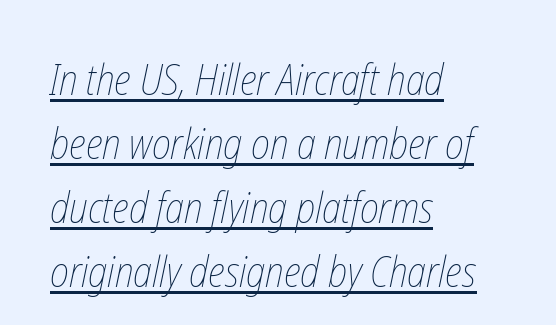
{"bold": "no", "weight": "thin", "width": "condensed", "stroke_contrast": "low", "x_height": "medium", "monospaced": "no", "underline": "yes", "align": "left", "line_spacing": "normal", "line_spacing_ratio": 1.52, "letter_spacing": "normal", "letter_spacing_em": 0.0, "glyph_px": 42}
